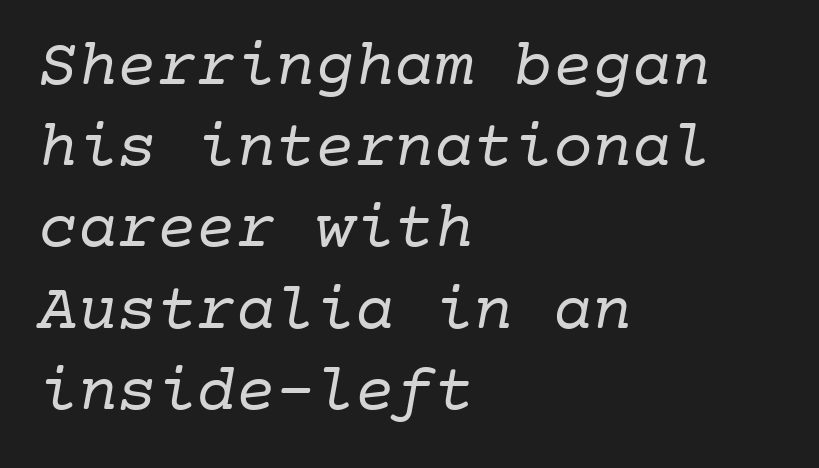
{"serif": "yes", "bold": "no", "weight": "regular", "width": "normal", "stroke_contrast": "low", "x_height": "medium", "monospaced": "yes", "underline": "no", "align": "left", "line_spacing_ratio": 1.23, "letter_spacing": "normal", "letter_spacing_em": 0.0, "glyph_px": 66}
